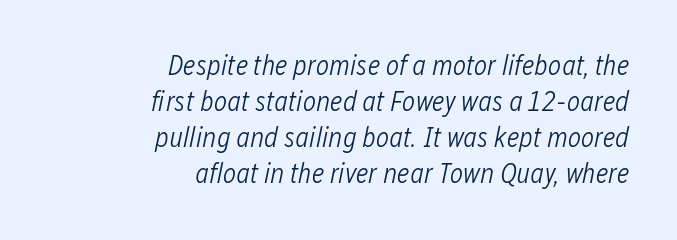
Q: Is the text bold? A: No.
Q: Is the text italic (slanted)? A: Yes, it leans right by about 12 degrees.
Q: Is the text underlined? A: No.
Q: How is the paragraph aligned? A: Right-aligned.
Q: Is the spacing between letters normal or unusually wide? A: Normal.
Q: Is the spacing between lines tight, normal or loose? A: Normal.
Q: Width (condensed, normal, or wide)? A: Condensed.
Q: Stroke contrast? A: Low.
Q: x-height? A: Medium.
Q: Monospaced? A: No.
